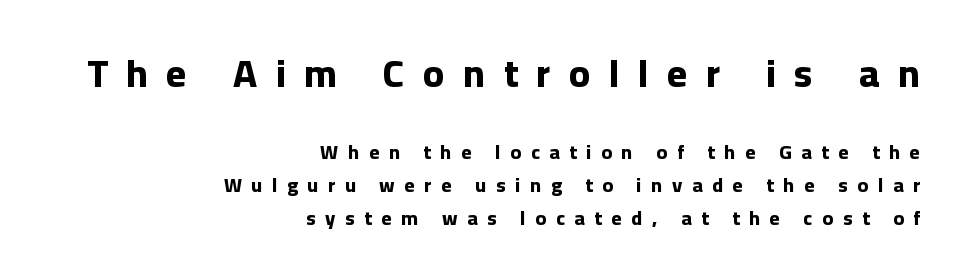
{"serif": "no", "italic": "no", "bold": "yes", "weight": "bold", "width": "normal", "stroke_contrast": "low", "x_height": "medium", "monospaced": "no", "underline": "no", "align": "right", "line_spacing": "normal", "line_spacing_ratio": 1.65, "letter_spacing": "wide", "letter_spacing_em": 0.48, "larger_block": "first", "size_ratio": 1.95, "glyph_px": 39}
